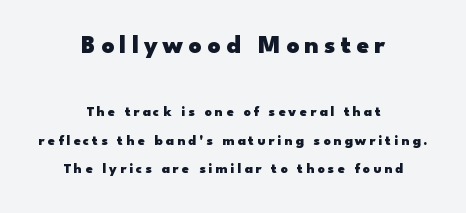
What stands out about the letter spacing? Its width — letters are far apart. Tall strokes in this sample are plumb rather than angled. Baseline-to-baseline distance is far greater than the letter height. The specimen omits any rule beneath the text block's lines.
